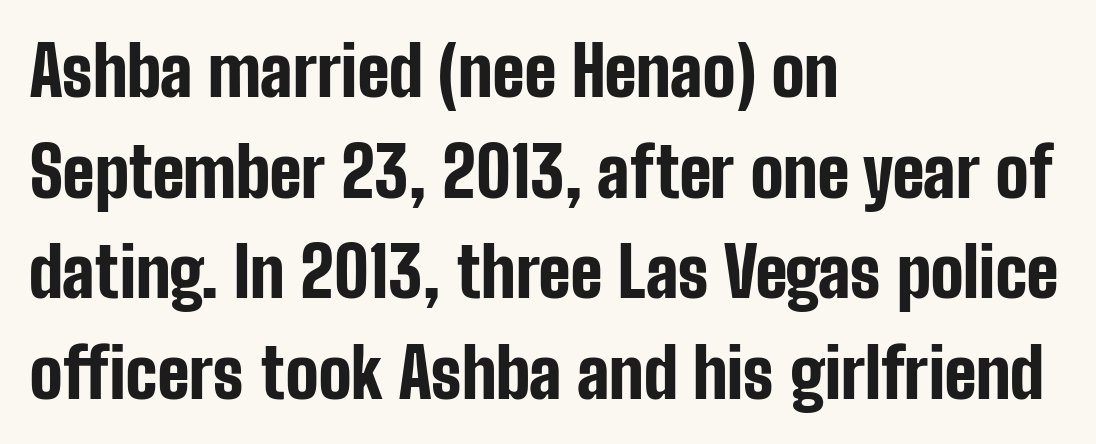
{"serif": "no", "italic": "no", "bold": "yes", "weight": "bold", "width": "condensed", "stroke_contrast": "low", "x_height": "medium", "monospaced": "no", "underline": "no", "align": "left", "line_spacing": "normal", "line_spacing_ratio": 1.46, "letter_spacing": "normal", "letter_spacing_em": 0.0, "glyph_px": 69}
